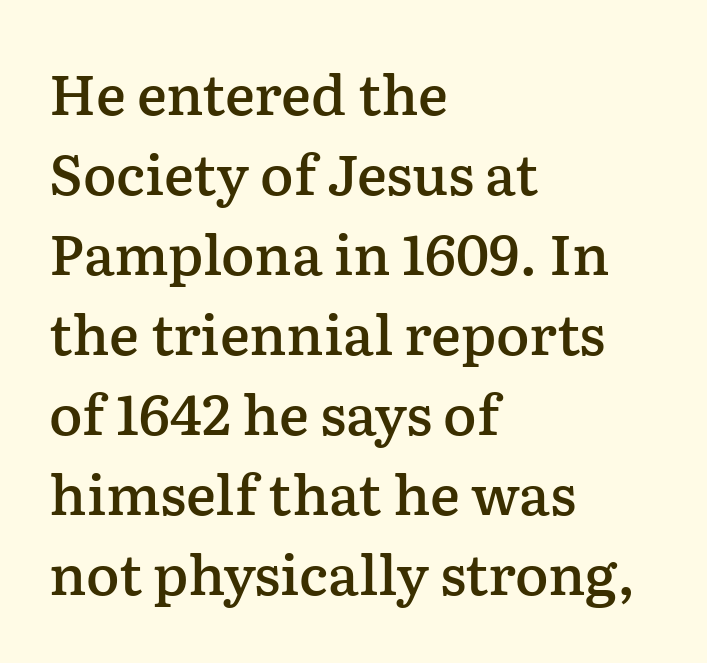
{"serif": "yes", "italic": "no", "bold": "semi", "weight": "semibold", "width": "normal", "stroke_contrast": "low", "x_height": "medium", "monospaced": "no", "underline": "no", "align": "left", "line_spacing": "normal", "line_spacing_ratio": 1.43, "letter_spacing": "normal", "letter_spacing_em": 0.0, "glyph_px": 56}
